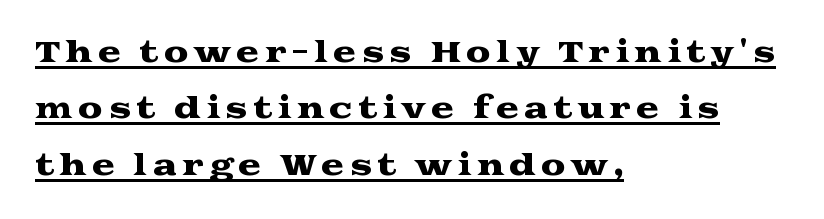
This is serif lettering, the kind often seen in printed books. Note the varied advance widths — an 'i' is clearly narrower than an 'm'. The words here are underlined. Unlike italic type, these characters show no tilt at all. Loosely led — the rows are spread out. Is the block centered? No — it sits flush against the left margin.
